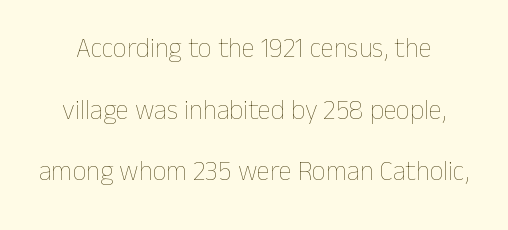
Summary of weight: not heavy and not bold. The specimen omits any rule beneath the text block's lines. The type sits square on the baseline with zero lean. Whoever set this chose breathing room over compactness in the vertical rhythm.
